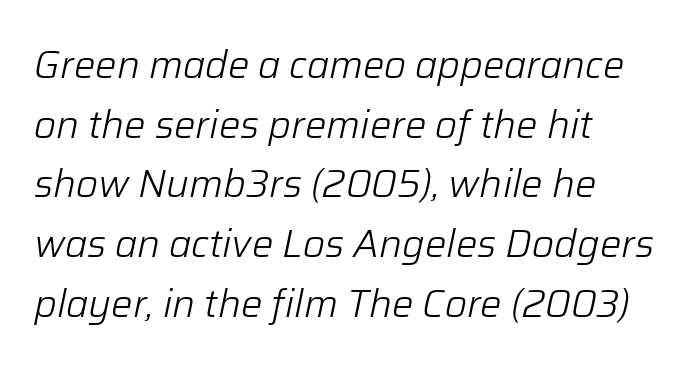
{"italic": "yes", "lean": "right", "slant_degrees": 12, "bold": "no", "weight": "light", "width": "normal", "stroke_contrast": "low", "x_height": "medium", "monospaced": "no", "underline": "no", "align": "left", "line_spacing": "normal", "line_spacing_ratio": 1.57, "letter_spacing": "normal", "letter_spacing_em": 0.0, "glyph_px": 38}
